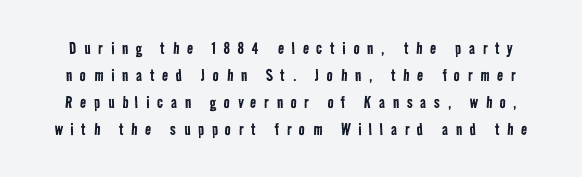
The image shows 20 px text type; set normal line spacing (1.35x), unusually wide letter spacing (+0.39 em), not underlined.
